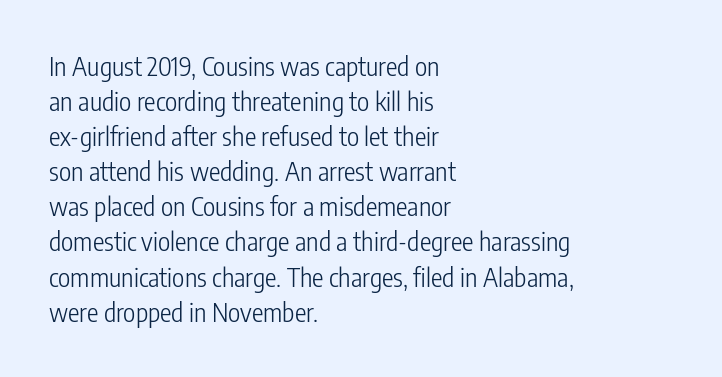
{"italic": "no", "bold": "no", "underline": "no", "align": "left", "line_spacing": "normal", "line_spacing_ratio": 1.35, "letter_spacing": "normal", "letter_spacing_em": 0.0, "glyph_px": 26}
